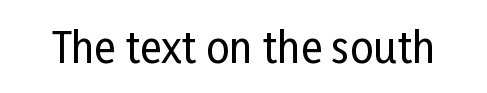
{"serif": "no", "italic": "no", "width": "condensed", "stroke_contrast": "low", "x_height": "medium", "monospaced": "no", "underline": "no", "letter_spacing": "normal", "letter_spacing_em": 0.0, "glyph_px": 41}
